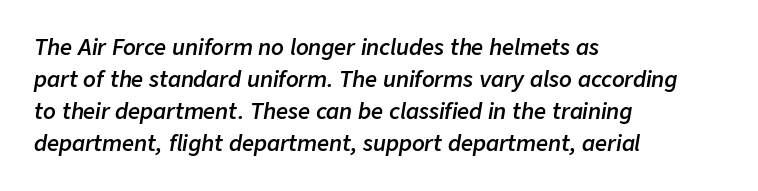
The image shows 21 px text type, italic (leaning right); set left-aligned, normal line spacing (1.52x), normal letter spacing, not underlined.
